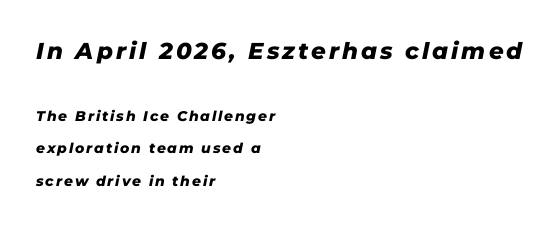
Widely set lines give the paragraph a tall, airy silhouette. Bold? Absolutely — the strokes are thick and heavy. The words here are not underlined. Does the lettering tilt? It does — this is italic.
